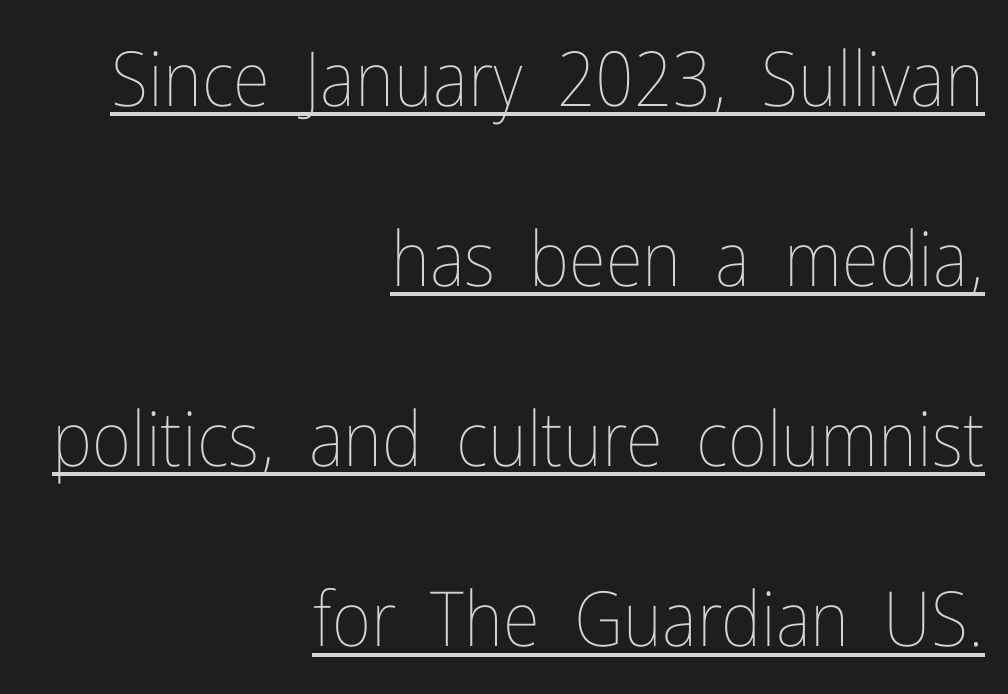
Q: Is the text bold? A: No.
Q: Is the text italic (slanted)? A: No, it is upright.
Q: Is the text underlined? A: Yes.
Q: How is the paragraph aligned? A: Right-aligned.
Q: Is the spacing between letters normal or unusually wide? A: Normal.
Q: Is the spacing between lines tight, normal or loose? A: Loose.
Q: Width (condensed, normal, or wide)? A: Condensed.
Q: Stroke contrast? A: Low.
Q: x-height? A: Medium.
Q: Monospaced? A: No.
